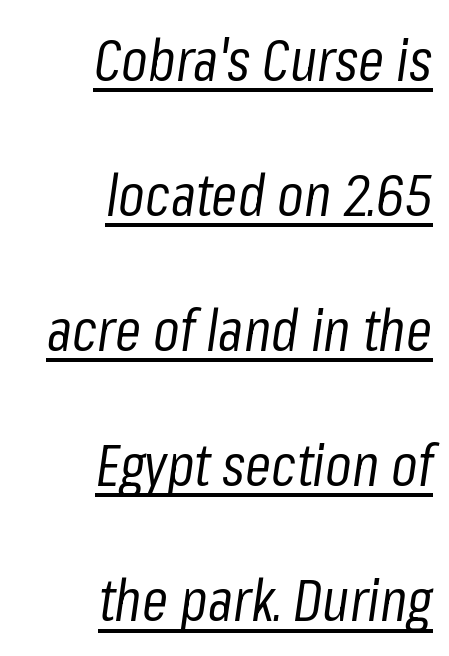
The image shows 59 px regular-weight, condensed type, italic (leaning right); set right-aligned, loose line spacing (2.29x), normal letter spacing, underlined; low stroke contrast and a medium x-height.
